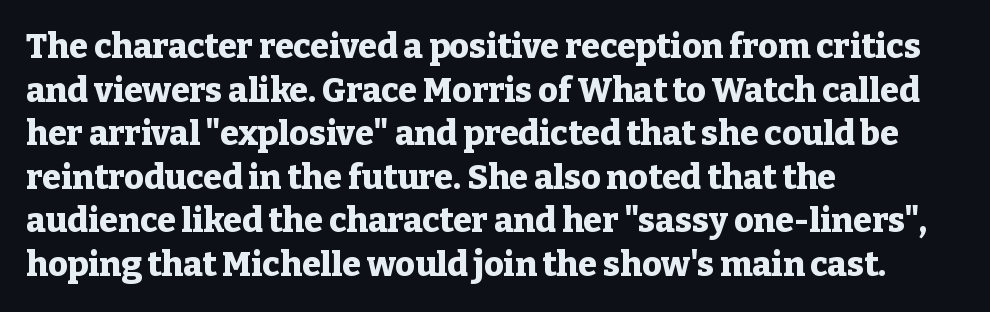
{"serif": "yes", "italic": "no", "bold": "yes", "weight": "heavy", "width": "normal", "stroke_contrast": "low", "x_height": "medium", "monospaced": "no", "underline": "no", "align": "left", "line_spacing": "normal", "line_spacing_ratio": 1.28, "letter_spacing": "normal", "letter_spacing_em": 0.0, "glyph_px": 34}
